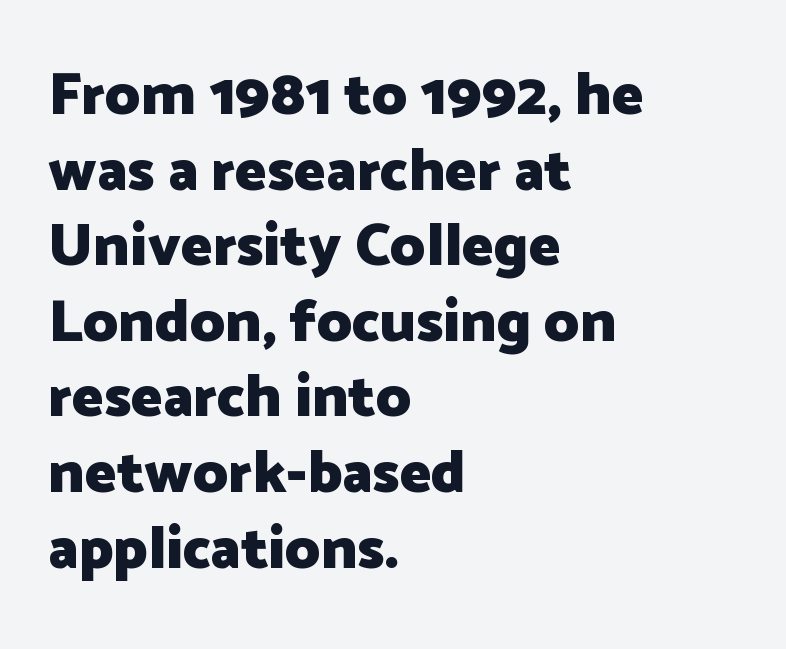
Q: Is the text bold? A: Yes.
Q: Is the text italic (slanted)? A: No, it is upright.
Q: Is the typeface a serif or a sans-serif typeface? A: Sans-serif.
Q: Is the text underlined? A: No.
Q: How is the paragraph aligned? A: Left-aligned.
Q: Is the spacing between letters normal or unusually wide? A: Normal.
Q: Is the spacing between lines tight, normal or loose? A: Normal.
Q: Width (condensed, normal, or wide)? A: Normal.
Q: Stroke contrast? A: Low.
Q: x-height? A: Medium.
Q: Monospaced? A: No.
